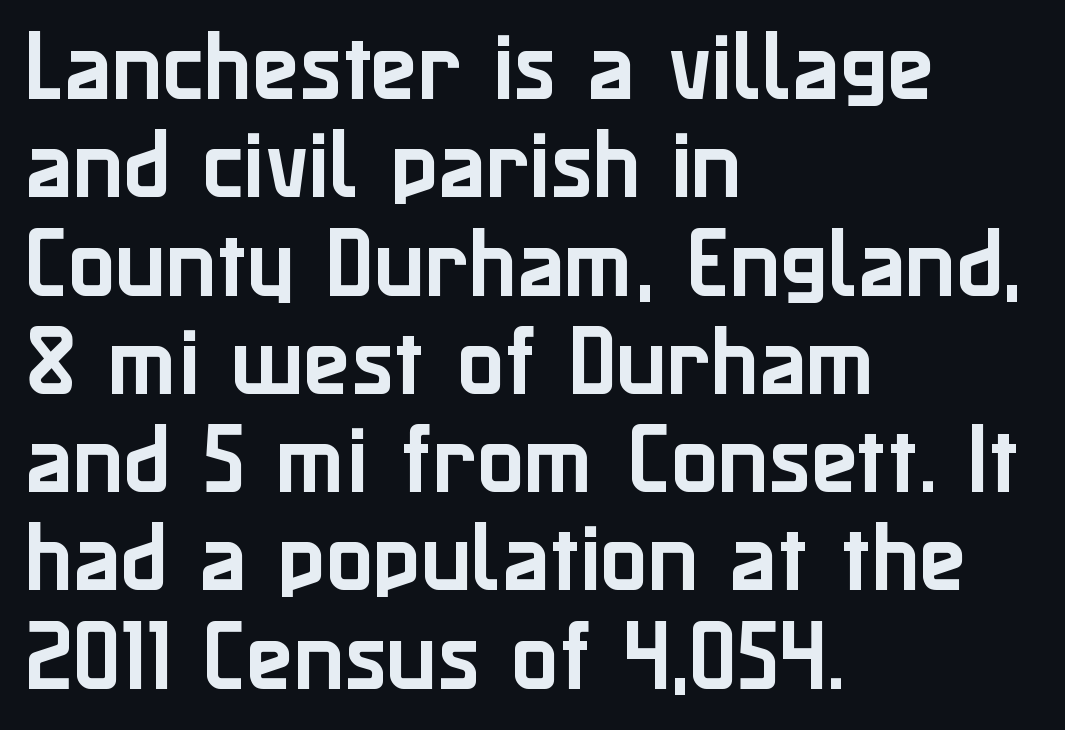
{"serif": "no", "italic": "no", "width": "normal", "stroke_contrast": "low", "x_height": "medium", "monospaced": "no", "underline": "no", "align": "left", "line_spacing": "normal", "line_spacing_ratio": 1.26, "letter_spacing": "normal", "letter_spacing_em": 0.0, "glyph_px": 78}
